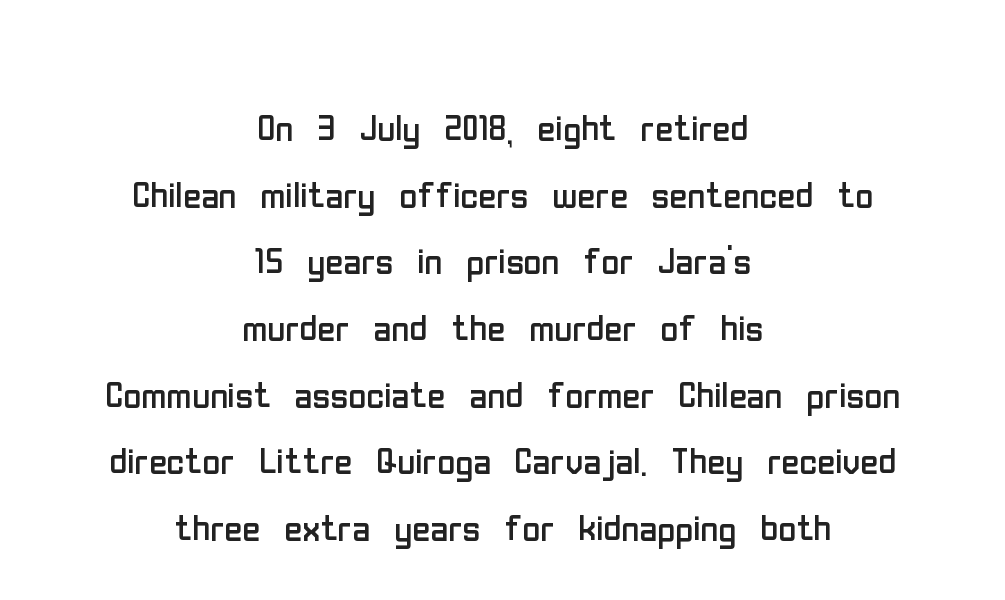
The type sits square on the baseline with zero lean. Glance below the letters and you will spot only blank space. No heavy texture on the line: the type isn't bold. Casual observation: everything's sitting right in the middle. Here the designer chose a conventional face with non-uniform glyph widths. What stands out about the letter spacing? Nothing — it is the standard amount.
